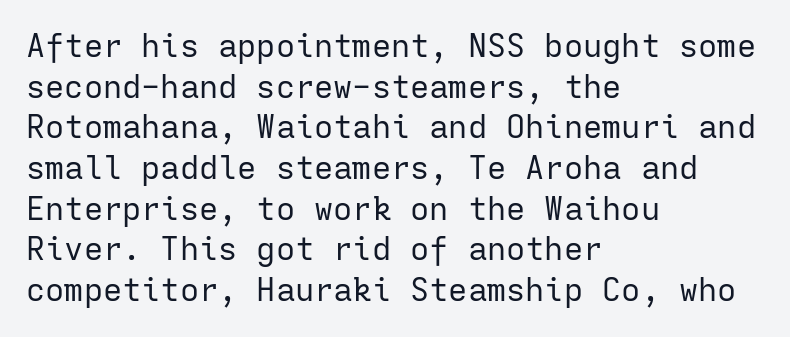
Ascenders rise straight up at ninety degrees. The text block is weighted toward the left margin, trailing off unevenly rightward. Words float on clear page, feet unadorned. Is this a fixed-width face? Yes — each glyph sits in an identical cell. Honestly, the row spacing looks completely unremarkable. The face used here is a sans, in the tradition of grotesques and geometrics.
